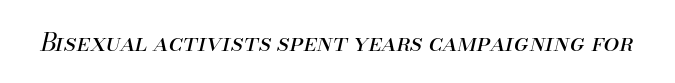
Q: Is the text bold? A: No.
Q: Is the text italic (slanted)? A: Yes, it leans right by about 13 degrees.
Q: Is the text underlined? A: No.
Q: Is the spacing between letters normal or unusually wide? A: Normal.
